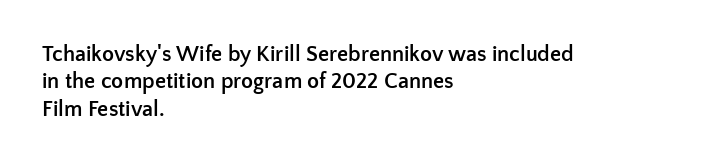
The image shows 22 px bold type, upright; set left-aligned, normal line spacing (1.25x), normal letter spacing, not underlined.
